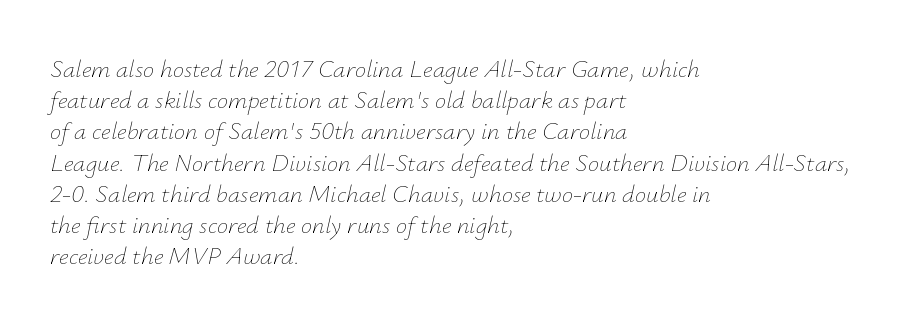
The image shows 25 px text type, italic (leaning right); set left-aligned, normal line spacing (1.25x), normal letter spacing, not underlined.
